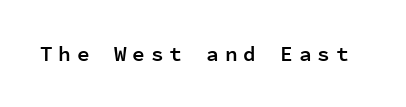
Q: Is the text bold? A: Semi-bold.
Q: Is the text italic (slanted)? A: No, it is upright.
Q: Is the text underlined? A: No.
Q: Is the spacing between letters normal or unusually wide? A: Unusually wide.
